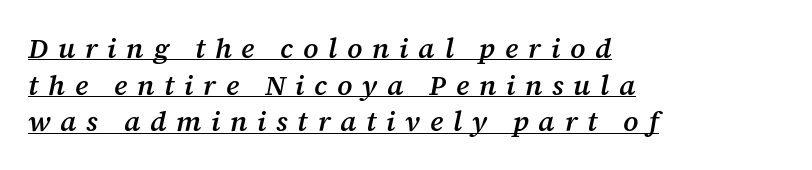
This sample carries an underscore along the baseline area. A typesetter would call this heavily tracked-out type. These lines stack with their left ends in a neat column. Think of a printed novel: that variable character pitch is what you see here. The passage shown is typeset with a serif family. How would I describe the line gaps? Plain and ordinary.
